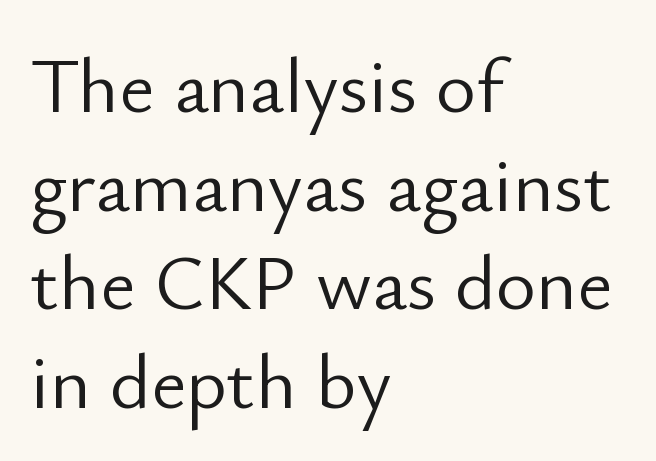
{"serif": "no", "italic": "no", "bold": "no", "weight": "light", "width": "normal", "stroke_contrast": "low", "x_height": "small", "monospaced": "no", "underline": "no", "align": "left", "line_spacing": "normal", "line_spacing_ratio": 1.28, "letter_spacing": "normal", "letter_spacing_em": 0.0, "glyph_px": 77}
